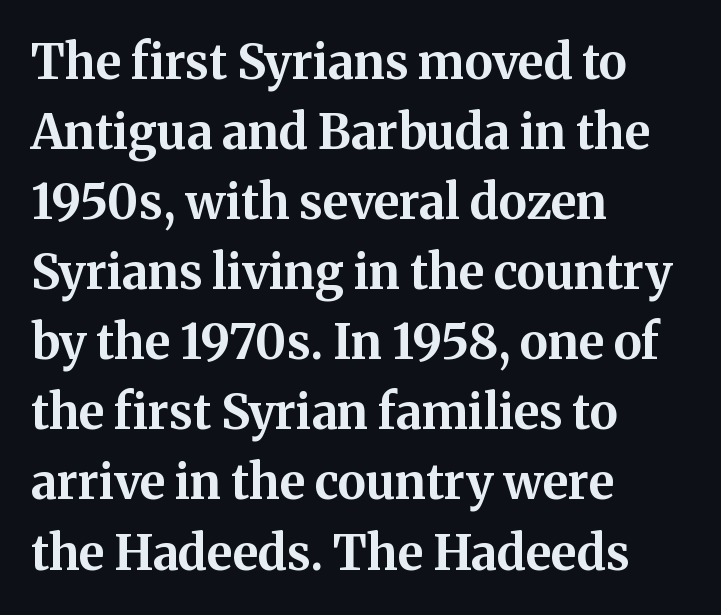
The passage shown is typed in a proportional face where columns would drift. This rendering features lettering with no underline. Ordinary non-slanted type is in use. The type is set solid horizontally, with unmodified tracking. The paragraph has a hard left edge and a soft right edge.
